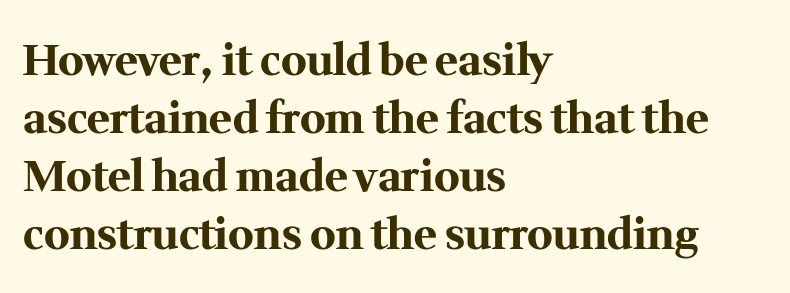
Q: Is the text bold? A: Yes.
Q: Is the text italic (slanted)? A: No, it is upright.
Q: Is the typeface a serif or a sans-serif typeface? A: Serif.
Q: Is the text underlined? A: No.
Q: How is the paragraph aligned? A: Left-aligned.
Q: Is the spacing between letters normal or unusually wide? A: Normal.
Q: Is the spacing between lines tight, normal or loose? A: Normal.
Q: Width (condensed, normal, or wide)? A: Normal.
Q: Stroke contrast? A: Medium.
Q: x-height? A: Medium.
Q: Monospaced? A: No.
